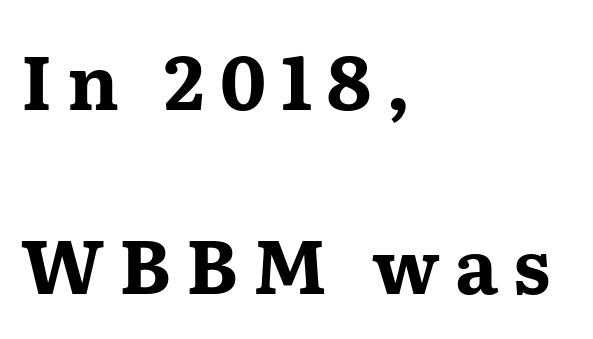
Every letter is thick-stroked: bold, no question. Designer's note — italics off, roman on. Descender tails drop into unmarked territory. Is this a sans? No — the strokes have serifs. The paragraph has a hard left edge and a soft right edge. The passage shown stacks its lines with a broad gap.
